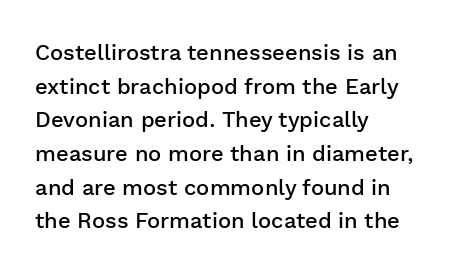
{"italic": "no", "bold": "semi", "underline": "no", "align": "left", "line_spacing": "normal", "line_spacing_ratio": 1.53, "letter_spacing": "normal", "letter_spacing_em": 0.0, "glyph_px": 22}
